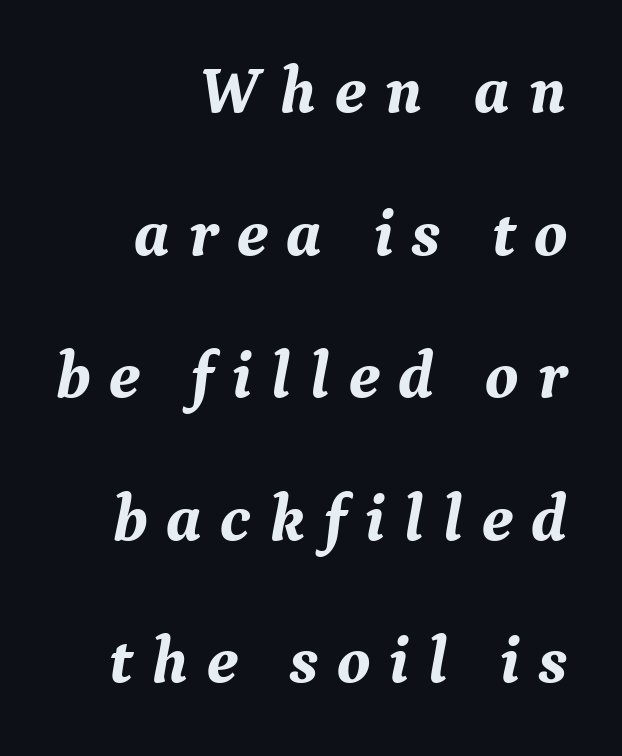
Line endings align vertically; line beginnings do not. You could fit nearly another row in the gap between these rows. The face used here is seriffed, in the tradition of book romans. Heavy, bold letterforms. Beneath every word, the page is bare. The typography opts for an oblique posture over an upright one.
